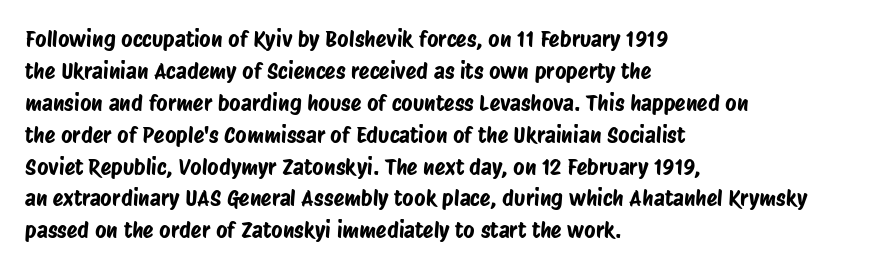
{"underline": "no", "align": "left", "line_spacing": "normal", "line_spacing_ratio": 1.45, "letter_spacing": "normal", "letter_spacing_em": 0.0, "glyph_px": 22}
